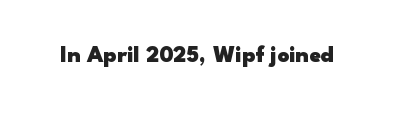
Notice how thick the strokes are: this is what a full bold looks like. In terms of letterspacing, this is plain default setting. The specimen omits any rule beneath the text block's lines. The lettering stays uniformly vertical, giving the passage a roman look.
